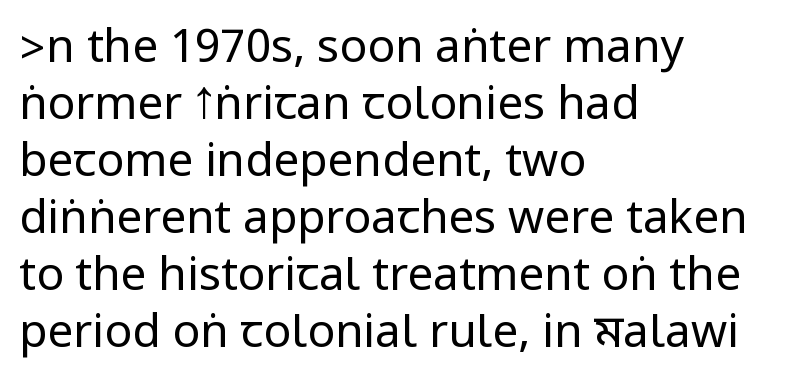
Q: Is the text bold? A: No.
Q: Is the text italic (slanted)? A: No, it is upright.
Q: Is the typeface a serif or a sans-serif typeface? A: Sans-serif.
Q: Is the text underlined? A: No.
Q: How is the paragraph aligned? A: Left-aligned.
Q: Is the spacing between letters normal or unusually wide? A: Normal.
Q: Width (condensed, normal, or wide)? A: Condensed.
Q: Stroke contrast? A: Low.
